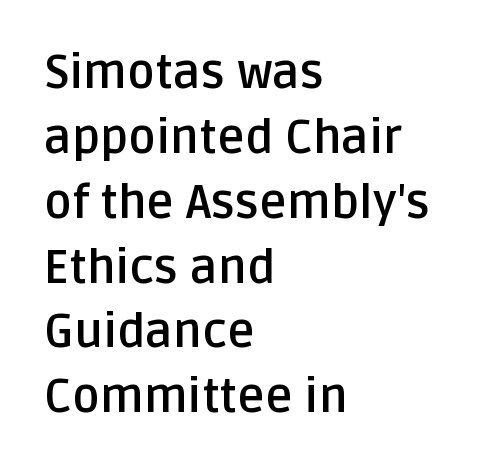
{"serif": "no", "italic": "no", "bold": "yes", "weight": "semibold", "width": "normal", "stroke_contrast": "low", "x_height": "large", "monospaced": "no", "underline": "no", "align": "left", "line_spacing": "normal", "line_spacing_ratio": 1.38, "letter_spacing": "normal", "letter_spacing_em": 0.0, "glyph_px": 47}
